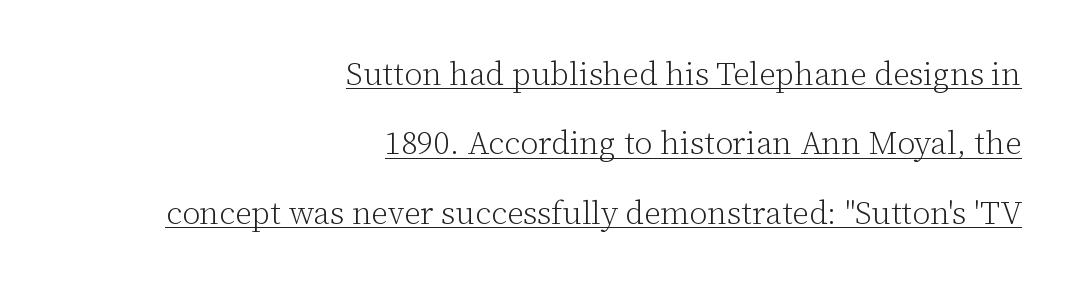
{"serif": "yes", "italic": "no", "bold": "no", "weight": "light", "width": "normal", "stroke_contrast": "low", "x_height": "medium", "monospaced": "no", "underline": "yes", "align": "right", "line_spacing": "loose", "line_spacing_ratio": 2.17, "letter_spacing": "normal", "letter_spacing_em": 0.0, "glyph_px": 32}
